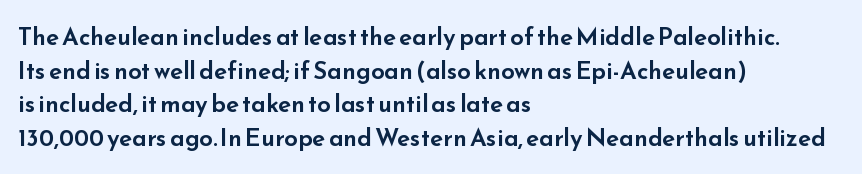
Leading matches the norm, producing a regular column. Every stem runs plumb, perpendicular to the baseline. Underline: absent. In CSS terms this would be text-align: left. Here the glyphs are tracked normally, forming tight word shapes.
